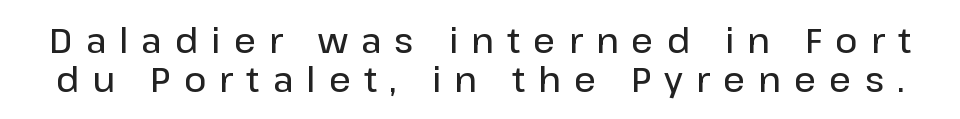
Q: Is the text bold? A: Semi-bold.
Q: Is the text italic (slanted)? A: No, it is upright.
Q: Is the typeface a serif or a sans-serif typeface? A: Sans-serif.
Q: Is the text underlined? A: No.
Q: Is the spacing between letters normal or unusually wide? A: Unusually wide.
Q: Width (condensed, normal, or wide)? A: Normal.
Q: Stroke contrast? A: Low.
Q: x-height? A: Medium.
Q: Monospaced? A: No.
